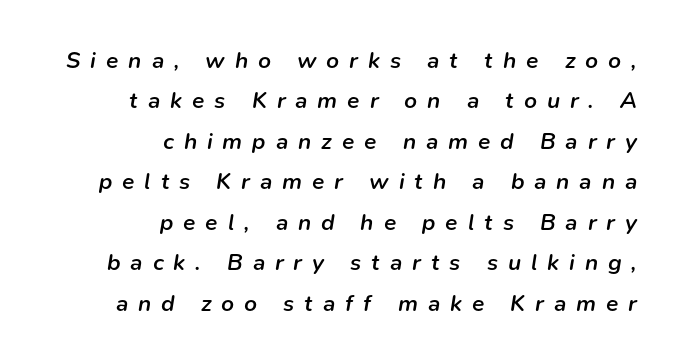
The image shows 23 px text type, italic (leaning right); set right-aligned, line spacing 1.76x, unusually wide letter spacing (+0.43 em), not underlined.
